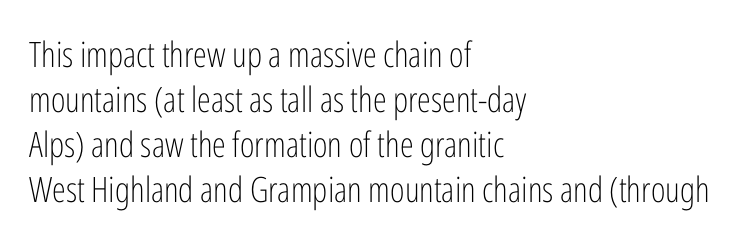
{"serif": "no", "italic": "no", "bold": "no", "weight": "light", "width": "condensed", "stroke_contrast": "low", "x_height": "medium", "monospaced": "no", "underline": "no", "align": "left", "line_spacing": "normal", "line_spacing_ratio": 1.29, "letter_spacing": "normal", "letter_spacing_em": 0.0, "glyph_px": 35}
